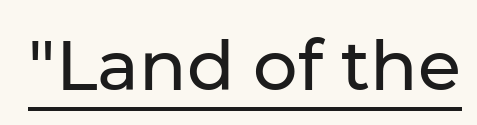
Here the designer chose a conventional face with non-uniform glyph widths. The characters display no serif detailing; their extremities are plain. Characters remain perfectly vertical along every line. There is no visible air inserted between adjacent glyphs. Like a heading marked for emphasis, these lines bear an underscore.
